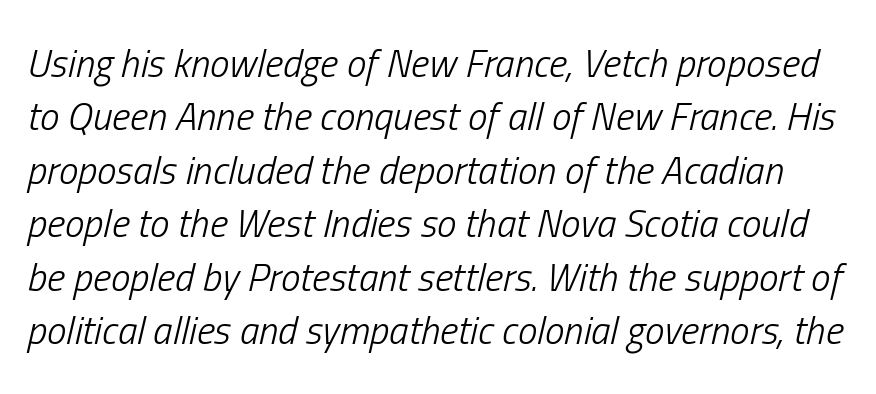
Q: Is the text bold? A: No.
Q: Is the text italic (slanted)? A: Yes, it leans right by about 13 degrees.
Q: Is the text underlined? A: No.
Q: Is the spacing between letters normal or unusually wide? A: Normal.
Q: Is the spacing between lines tight, normal or loose? A: Normal.
Q: Width (condensed, normal, or wide)? A: Condensed.
Q: Stroke contrast? A: Low.
Q: x-height? A: Medium.
Q: Monospaced? A: No.
